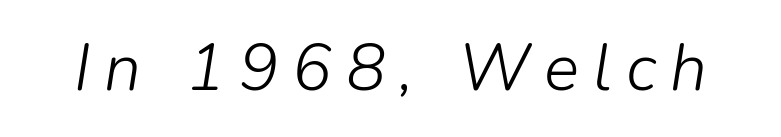
Is the type heavy? It reads as light-to-regular instead. Slanted lettering throughout. The passage shown is typed in a proportional face where columns would drift. Honestly, there is no underline to notice here at all.
